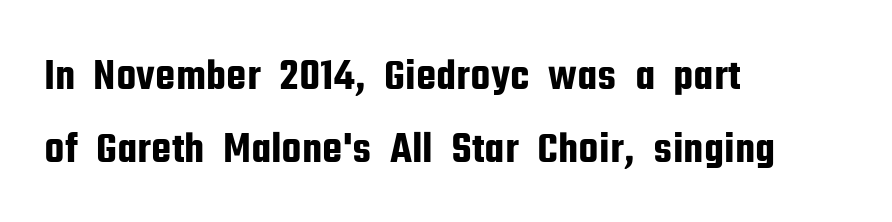
The rendering uses natural spacing where letterforms have individual widths. What's the leading like? Ordinary, nothing unusual. The foot of each line stays bare and open. Here the glyphs are tracked normally, forming tight word shapes. The letters stand straight up with perfectly vertical stems. The rag falls on the right side of this text block.
